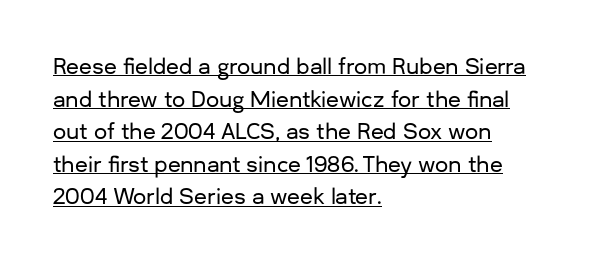
{"italic": "no", "underline": "yes", "align": "left", "line_spacing": "normal", "line_spacing_ratio": 1.55, "letter_spacing": "normal", "letter_spacing_em": 0.0, "glyph_px": 21}
